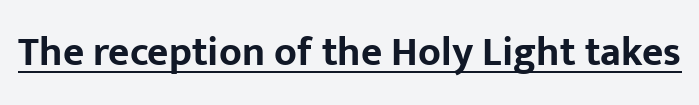
Default kerning and tracking; the words read as compact shapes. Strong, thick strokes mark this as bold type. No italicization has been applied; the sample stays upright. A continuous stroke trails under the words, as in a hyperlink. This rendering employs a face without finishing strokes, i.e., a sans-serif.
